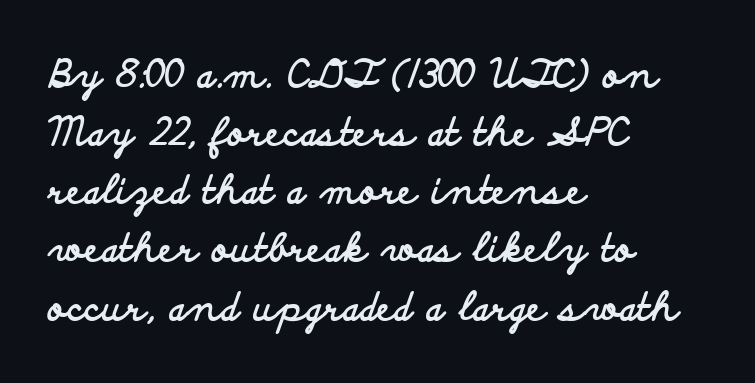
To sum up the face: it is a sans, with no serifs. The face used here is rendered with its standard letterfit. Rule under the text: the space is simply empty. Character widths vary here, with narrow letters taking less room than wide ones.
